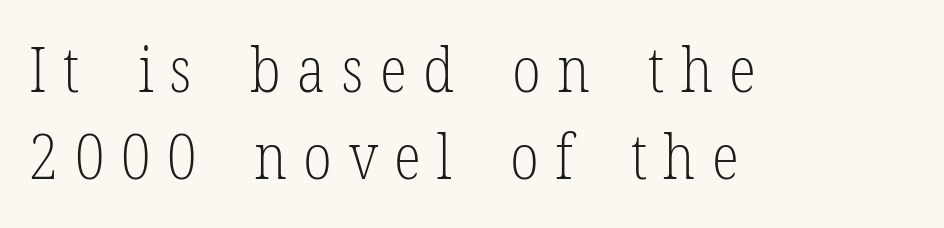
Vertical strokes here are truly vertical. Unlike a clean sans, this face finishes its strokes with serifs. This sample is left-justified, so line endings fall wherever the words run out. The strokes carry an ordinary text weight at most.
